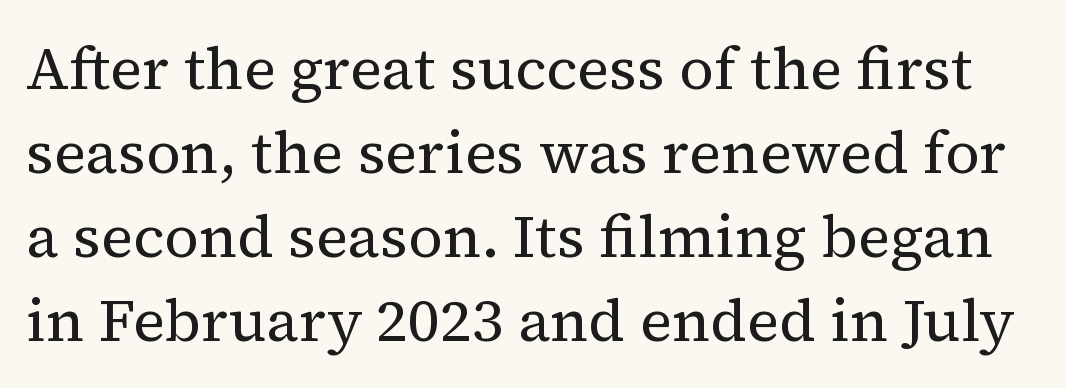
Q: Is the text bold? A: No.
Q: Is the text italic (slanted)? A: No, it is upright.
Q: Is the typeface a serif or a sans-serif typeface? A: Serif.
Q: Is the text underlined? A: No.
Q: Is the spacing between letters normal or unusually wide? A: Normal.
Q: Is the spacing between lines tight, normal or loose? A: Normal.
Q: Width (condensed, normal, or wide)? A: Normal.
Q: Stroke contrast? A: Medium.
Q: x-height? A: Medium.
Q: Monospaced? A: No.
